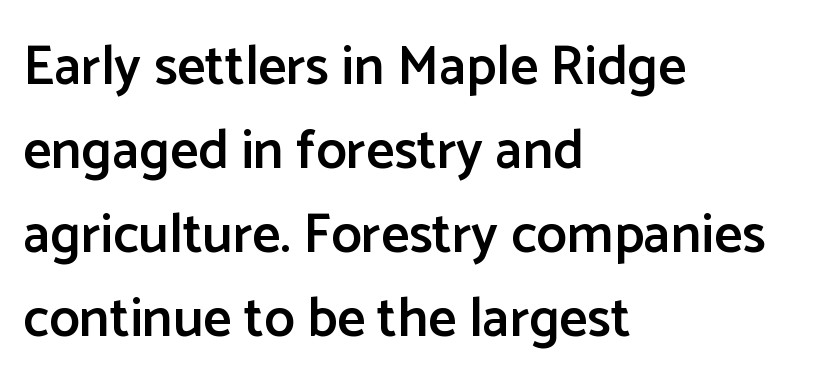
{"serif": "no", "italic": "no", "bold": "semi", "weight": "semibold", "width": "normal", "stroke_contrast": "low", "x_height": "medium", "monospaced": "no", "underline": "no", "align": "left", "line_spacing": "normal", "line_spacing_ratio": 1.53, "letter_spacing": "normal", "letter_spacing_em": 0.0, "glyph_px": 55}
